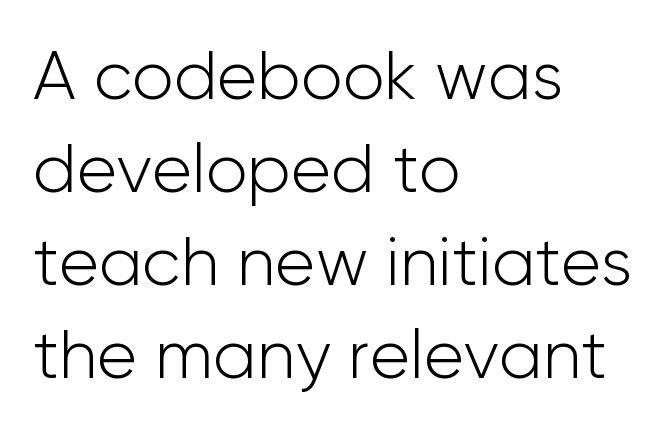
Q: Is the text bold? A: No.
Q: Is the text italic (slanted)? A: No, it is upright.
Q: Is the typeface a serif or a sans-serif typeface? A: Sans-serif.
Q: Is the text underlined? A: No.
Q: How is the paragraph aligned? A: Left-aligned.
Q: Is the spacing between letters normal or unusually wide? A: Normal.
Q: Is the spacing between lines tight, normal or loose? A: Normal.
Q: Width (condensed, normal, or wide)? A: Normal.
Q: Stroke contrast? A: Low.
Q: x-height? A: Medium.
Q: Monospaced? A: No.
